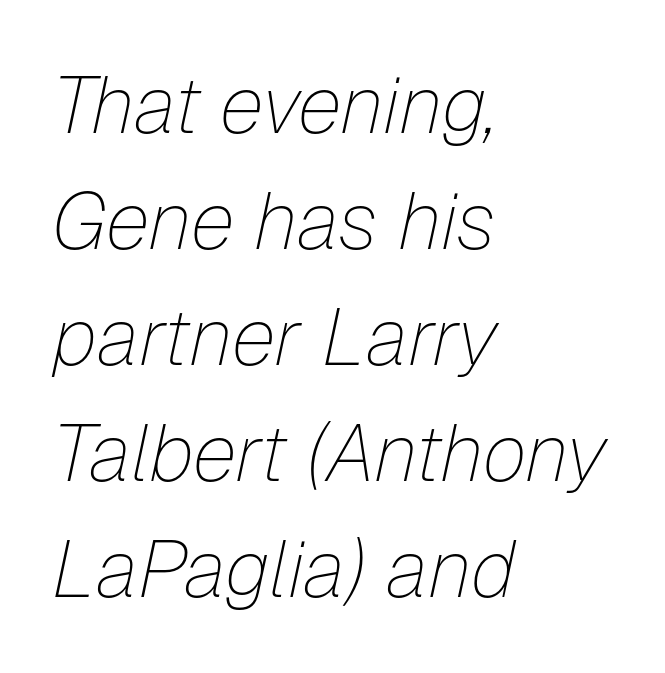
Varying glyph widths throughout — classic text-font behaviour. These lines stack with their left ends in a neat column. On a weight scale, this lands at 450 or below. The face used here has a pronounced slope to its letters. The horizontal fit of the characters is conventional and even. Students, observe: this is what conventionally led text looks like.
